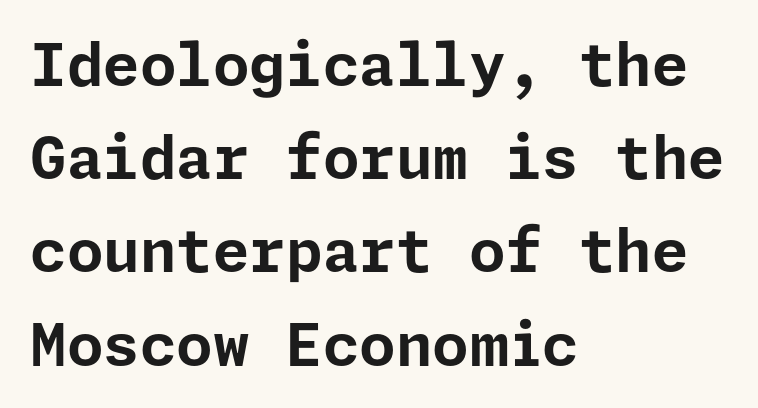
Look at the bottom of the vertical strokes: they stop flat, with no serifs. The glyphs have the mass of a bold cut. The specimen omits any rule beneath the text block's lines. The passage shown stacks its lines at a standard gap.
